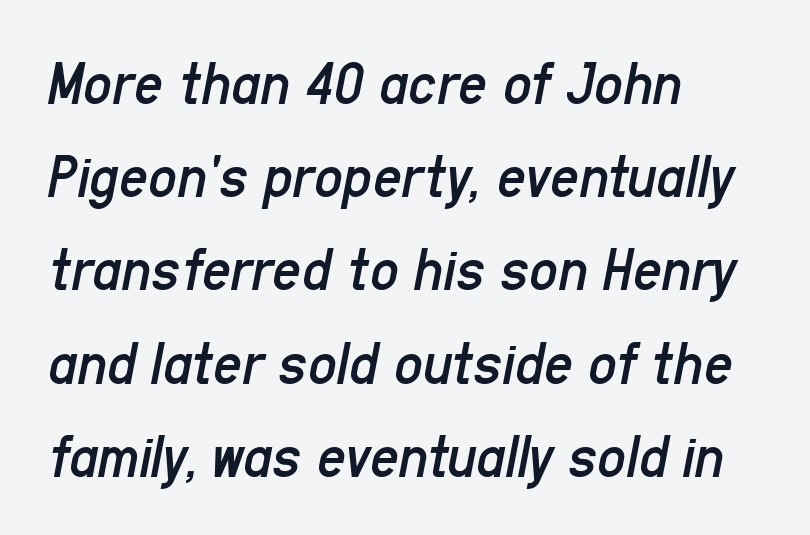
{"italic": "yes", "lean": "right", "slant_degrees": 11, "bold": "no", "weight": "regular", "width": "condensed", "stroke_contrast": "low", "x_height": "medium", "monospaced": "no", "underline": "no", "align": "left", "line_spacing": "normal", "line_spacing_ratio": 1.48, "letter_spacing": "normal", "letter_spacing_em": 0.0, "glyph_px": 63}
